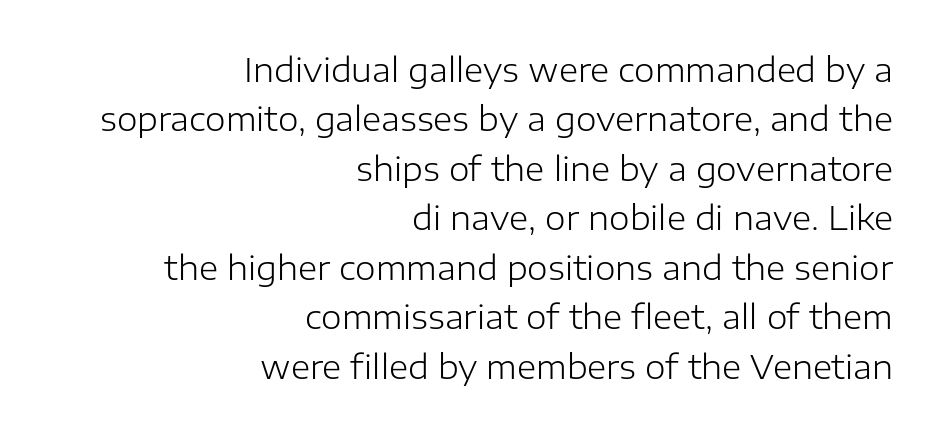
The image shows 33 px light sans-serif type, upright; set right-aligned, normal line spacing (1.5x), normal letter spacing, not underlined; low stroke contrast and a medium x-height.
